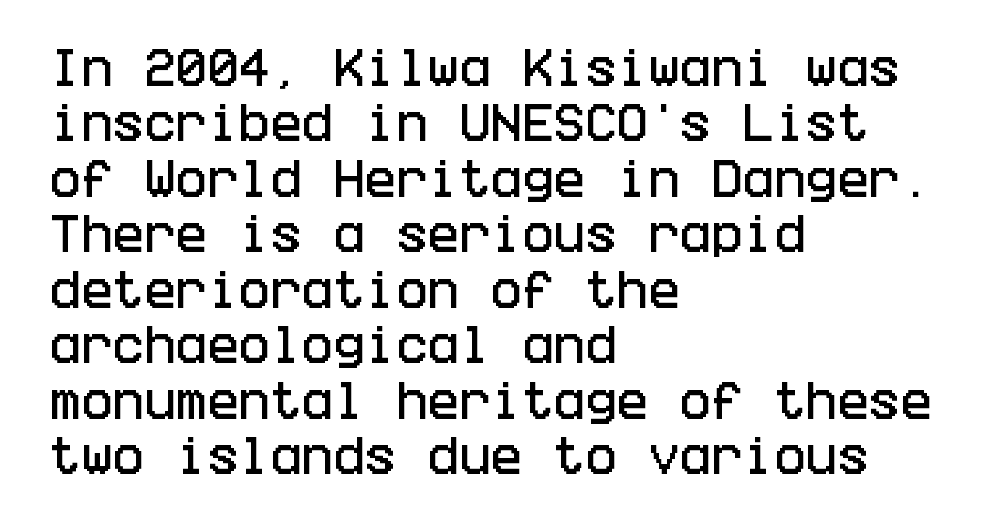
{"serif": "no", "italic": "no", "width": "condensed", "stroke_contrast": "low", "x_height": "large", "underline": "no", "align": "left", "line_spacing": "normal", "line_spacing_ratio": 1.32, "letter_spacing": "normal", "letter_spacing_em": 0.0, "glyph_px": 42}
